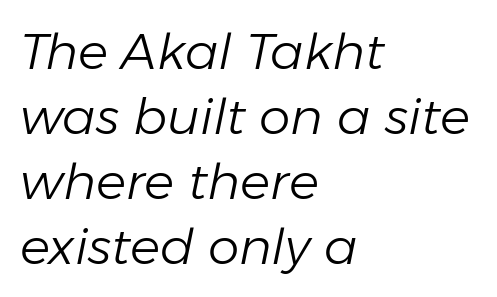
A typesetter would call this proportional, since set widths differ per character. The paragraph shown leans on its left margin. The letters look calm and open, with moderate or lighter stems. The rendering uses a moderate line-height, typical for paragraphs. Just letters on the line, the space beneath them empty. The passage shown has conventional tracking throughout.
